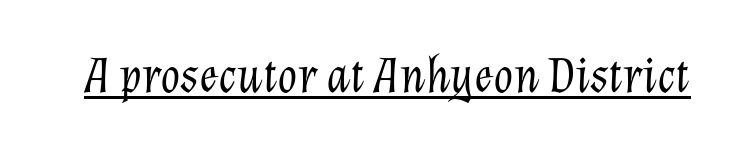
{"italic": "yes", "lean": "right", "slant_degrees": 12, "bold": "no", "weight": "light", "width": "normal", "stroke_contrast": "low", "x_height": "medium", "monospaced": "no", "underline": "yes", "letter_spacing": "normal", "letter_spacing_em": 0.0, "glyph_px": 51}
